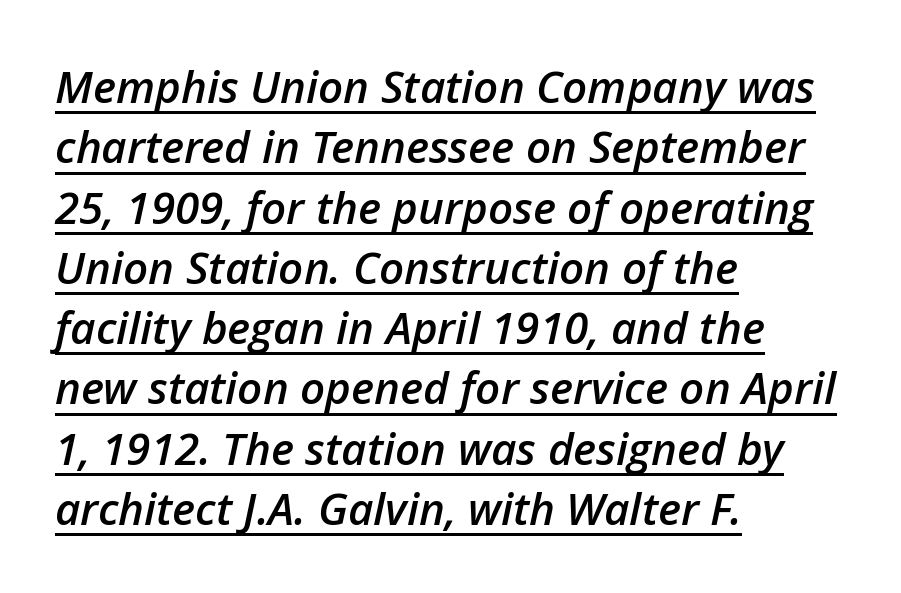
Q: Is the text bold? A: Semi-bold.
Q: Is the text italic (slanted)? A: Yes, it leans right by about 12 degrees.
Q: Is the text underlined? A: Yes.
Q: How is the paragraph aligned? A: Left-aligned.
Q: Is the spacing between letters normal or unusually wide? A: Normal.
Q: Is the spacing between lines tight, normal or loose? A: Normal.
Q: Width (condensed, normal, or wide)? A: Normal.
Q: Stroke contrast? A: Low.
Q: x-height? A: Medium.
Q: Monospaced? A: No.
